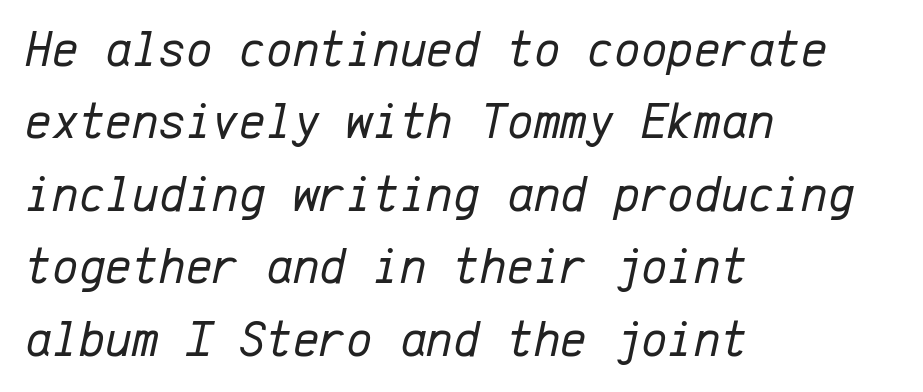
{"italic": "yes", "lean": "right", "slant_degrees": 12, "bold": "no", "weight": "regular", "width": "normal", "stroke_contrast": "low", "x_height": "medium", "monospaced": "yes", "underline": "no", "align": "left", "line_spacing": "normal", "line_spacing_ratio": 1.42, "letter_spacing": "normal", "letter_spacing_em": 0.0, "glyph_px": 51}
